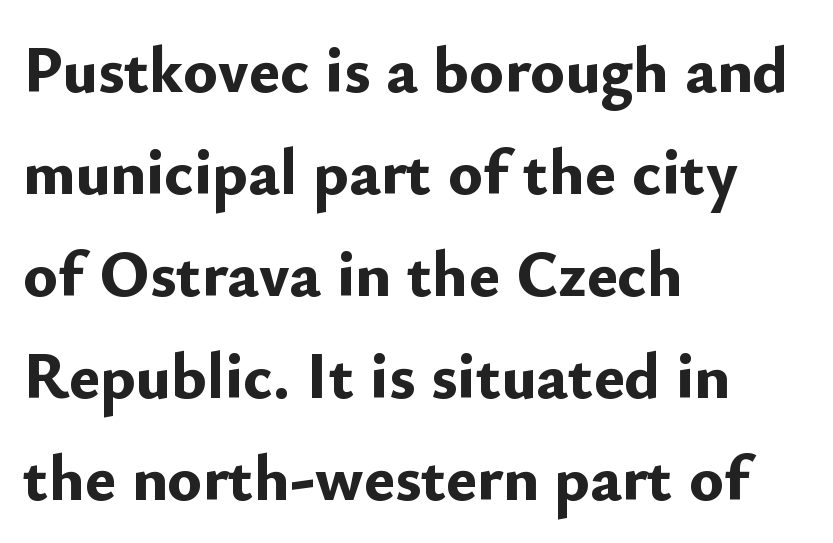
The letters stand upright; this is a roman face. This rendering employs a face without finishing strokes, i.e., a sans-serif. The ragged edge is on the right, which tells us the setting is flush left. A dark, heavy texture on the line: the type is bold. Has an underline been added? It has not.
